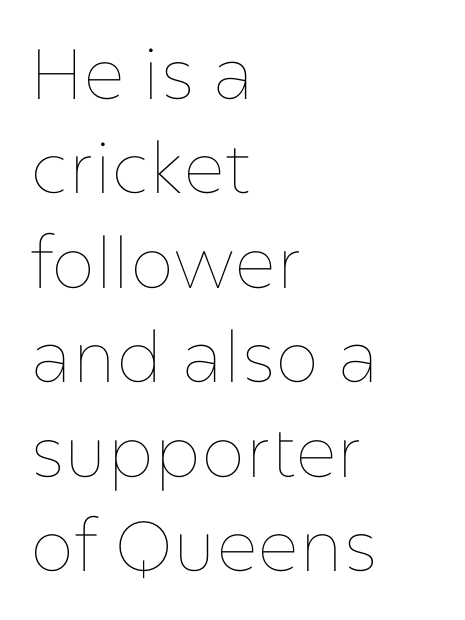
{"italic": "no", "bold": "no", "weight": "thin", "width": "normal", "stroke_contrast": "low", "x_height": "medium", "monospaced": "no", "underline": "no", "align": "left", "line_spacing": "normal", "line_spacing_ratio": 1.33, "letter_spacing": "normal", "letter_spacing_em": 0.0, "glyph_px": 71}
